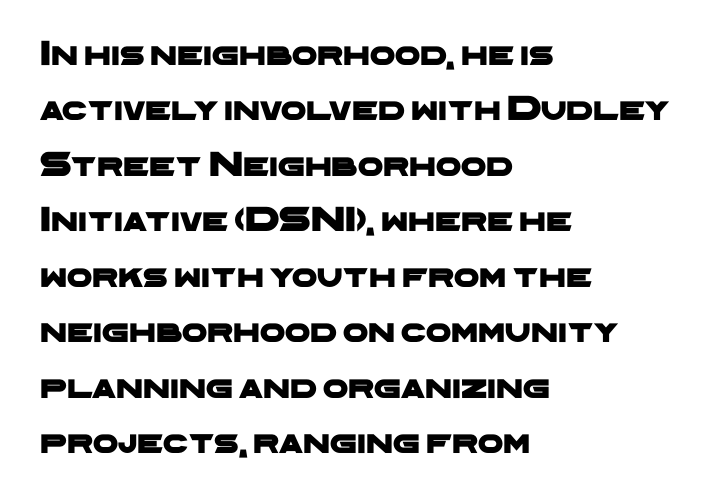
Reading down the block, your eye returns to a fixed left position each line. There is no visible air inserted between adjacent glyphs. Spacing verdict: proportional, widths tailored to each character. A bare baseline throughout the passage. Students, observe: this is what conventionally led text looks like. This is sans-serif lettering, the kind often seen on screens and signage.
